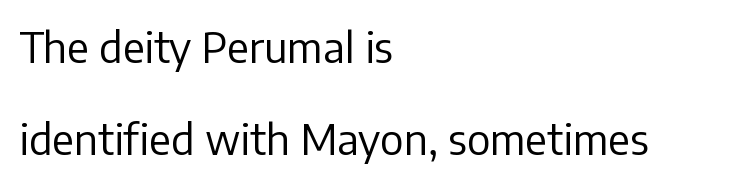
Q: Is the text bold? A: No.
Q: Is the text italic (slanted)? A: No, it is upright.
Q: Is the typeface a serif or a sans-serif typeface? A: Sans-serif.
Q: Is the text underlined? A: No.
Q: How is the paragraph aligned? A: Left-aligned.
Q: Is the spacing between letters normal or unusually wide? A: Normal.
Q: Is the spacing between lines tight, normal or loose? A: Loose.
Q: Width (condensed, normal, or wide)? A: Normal.
Q: Stroke contrast? A: Low.
Q: x-height? A: Medium.
Q: Monospaced? A: No.
